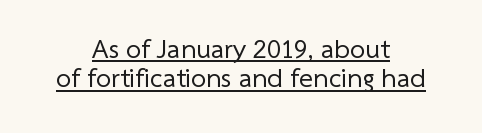
The image shows 27 px text type; set centered, tight line spacing (1.09x), normal letter spacing, underlined.
